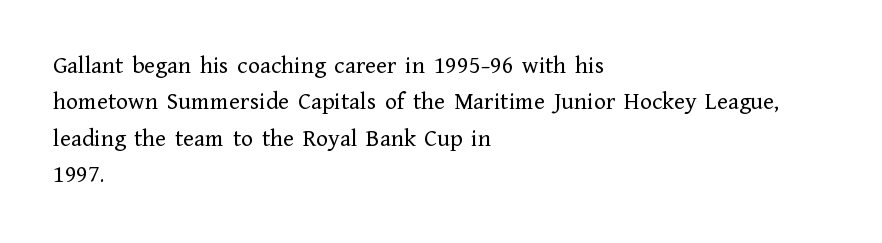
In terms of posture, this sample is upright. The passage shown has conventional tracking throughout. The zone under the glyphs is completely vacant. The lines are quadded left. These glyphs show unthickened strokes, regular width or finer. Rows of type keep a routine distance in the vertical direction.
